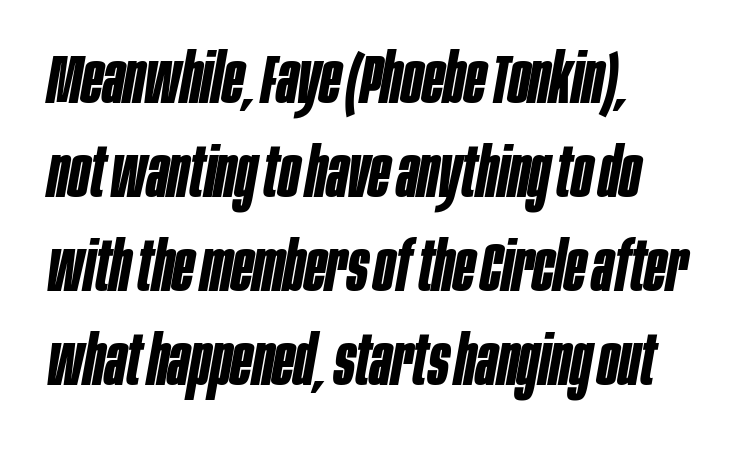
The image shows 69 px bold, condensed type, italic (leaning right); set normal line spacing (1.36x), normal letter spacing, not underlined; low stroke contrast and a large x-height.
